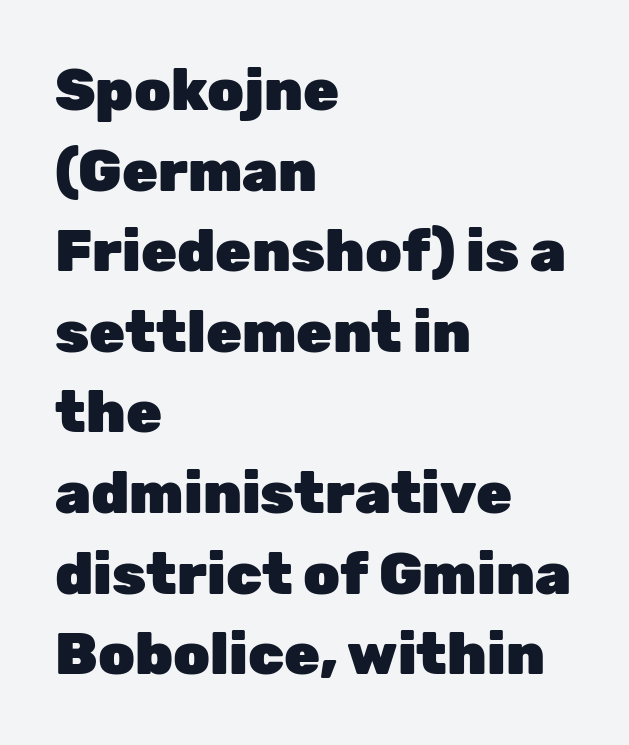
{"serif": "no", "italic": "no", "bold": "yes", "weight": "heavy", "width": "normal", "stroke_contrast": "low", "x_height": "medium", "monospaced": "no", "underline": "no", "align": "left", "line_spacing": "normal", "line_spacing_ratio": 1.39, "letter_spacing": "normal", "letter_spacing_em": 0.0, "glyph_px": 58}
